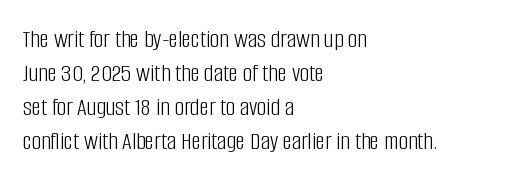
{"italic": "no", "bold": "no", "underline": "no", "align": "left", "line_spacing": "normal", "line_spacing_ratio": 1.31, "letter_spacing": "normal", "letter_spacing_em": 0.0, "glyph_px": 26}
